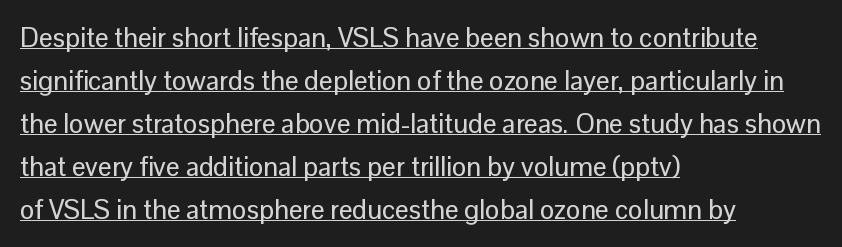
Words appear dense and cohesive because spacing is normal. When letters stand straight like this, we call the style roman or upright. Regular leading. Decoration check: the copy is underlined. Layout note: lines flush left.
